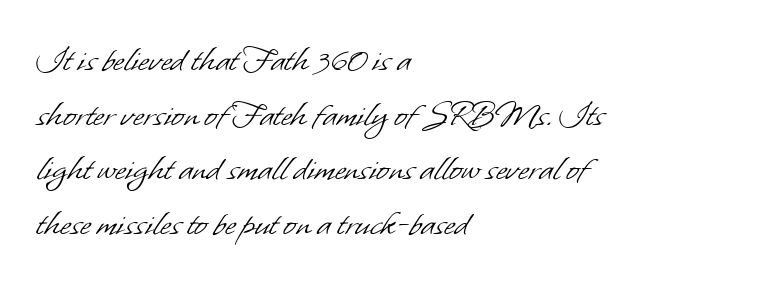
The image shows 38 px light sans-serif type; set left-aligned, normal line spacing (1.44x), normal letter spacing, not underlined; low stroke contrast and a small x-height.
